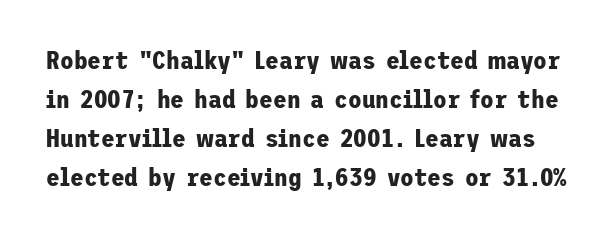
Pretty heavy lettering here — definitely bold. Short note: letters normally spaced. Posture: straight, roman, zero tilt. This rendering features lettering with no underline.
